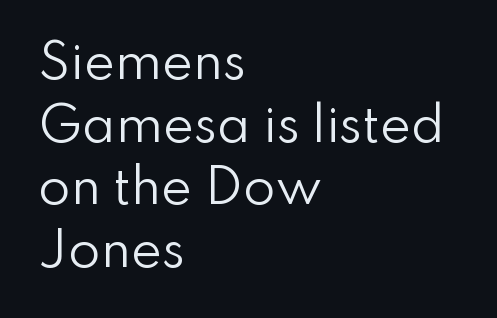
Italic: no, the glyphs are upright roman. In terms of letterform style, serifs are entirely absent. Is the type heavy? It reads as light-to-regular instead. The passage shown is not underscored anywhere. The gaps between neighbouring characters are ordinary and unremarkable.
